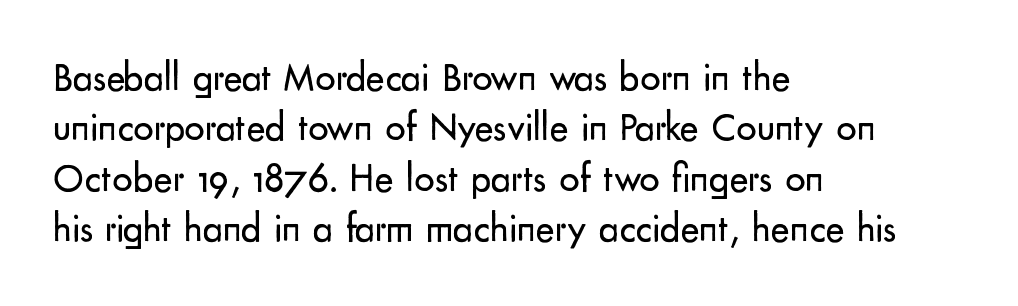
The image shows 40 px regular-weight sans-serif type, upright; set left-aligned, normal line spacing (1.26x), normal letter spacing, not underlined; low stroke contrast and a small x-height.
